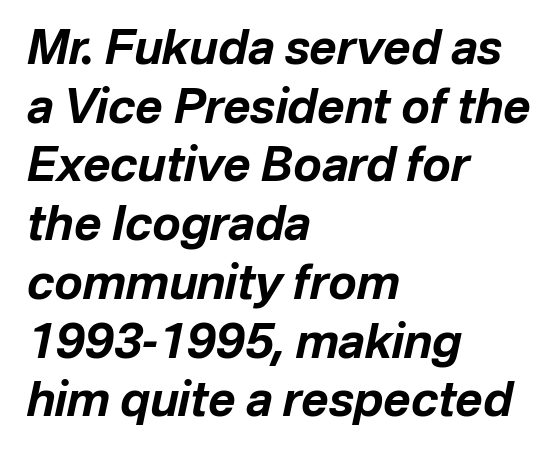
{"italic": "yes", "lean": "right", "slant_degrees": 12, "bold": "yes", "weight": "bold", "width": "normal", "stroke_contrast": "low", "x_height": "medium", "monospaced": "no", "underline": "no", "align": "left", "line_spacing": "normal", "line_spacing_ratio": 1.25, "letter_spacing": "normal", "letter_spacing_em": 0.0, "glyph_px": 47}
